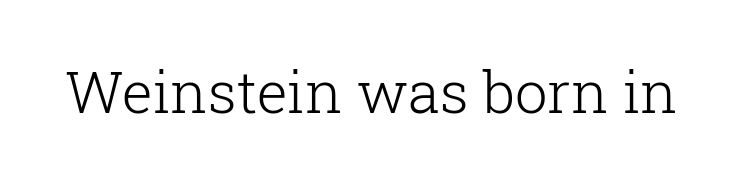
Q: Is the text bold? A: No.
Q: Is the text italic (slanted)? A: No, it is upright.
Q: Is the typeface a serif or a sans-serif typeface? A: Serif.
Q: Is the text underlined? A: No.
Q: Is the spacing between letters normal or unusually wide? A: Normal.
Q: Width (condensed, normal, or wide)? A: Normal.
Q: Stroke contrast? A: Low.
Q: x-height? A: Medium.
Q: Monospaced? A: No.
